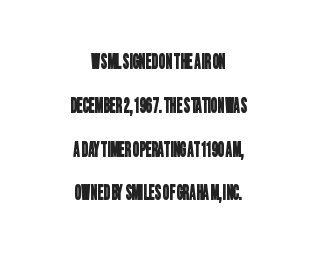
Q: Is the text underlined? A: No.
Q: How is the paragraph aligned? A: Centered.
Q: Is the spacing between letters normal or unusually wide? A: Normal.
Q: Is the spacing between lines tight, normal or loose? A: Loose.
